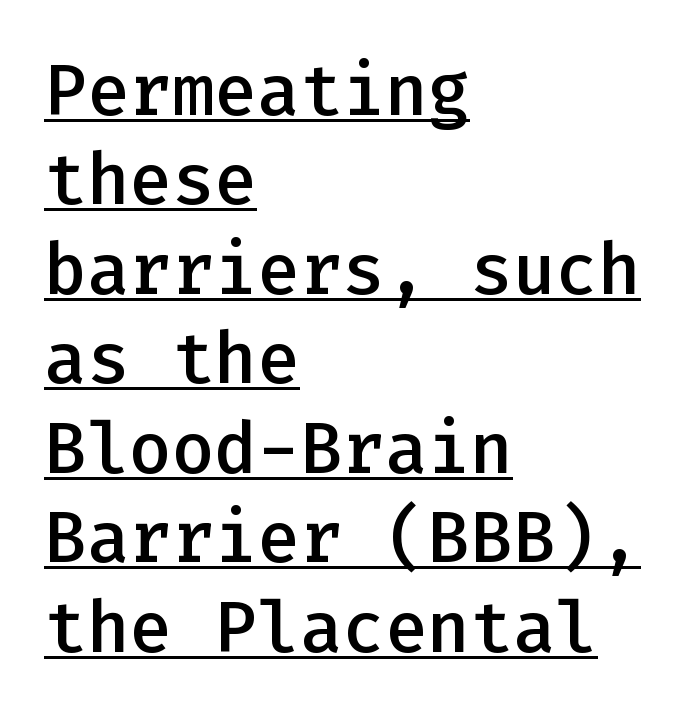
{"serif": "no", "italic": "no", "bold": "semi", "weight": "semibold", "width": "normal", "stroke_contrast": "low", "x_height": "medium", "monospaced": "yes", "underline": "yes", "align": "left", "line_spacing": "normal", "line_spacing_ratio": 1.26, "letter_spacing": "normal", "letter_spacing_em": 0.0, "glyph_px": 71}
